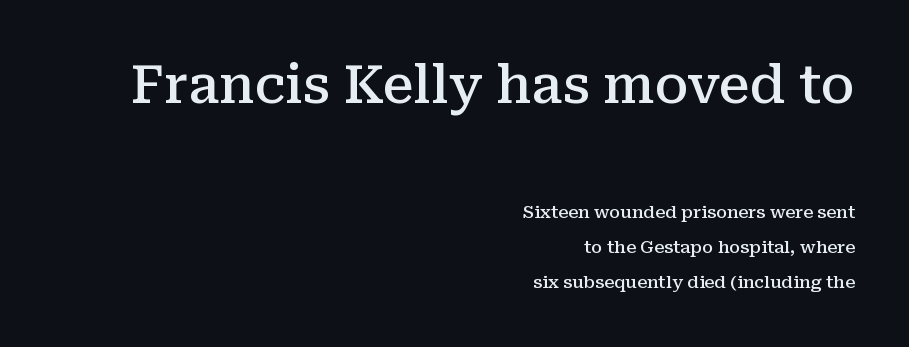
{"serif": "yes", "italic": "no", "bold": "semi", "weight": "semibold", "width": "normal", "stroke_contrast": "medium", "x_height": "medium", "monospaced": "no", "underline": "no", "align": "right", "line_spacing": "loose", "line_spacing_ratio": 2.05, "letter_spacing": "normal", "letter_spacing_em": 0.0, "larger_block": "first", "size_ratio": 3.06, "glyph_px": 52}
